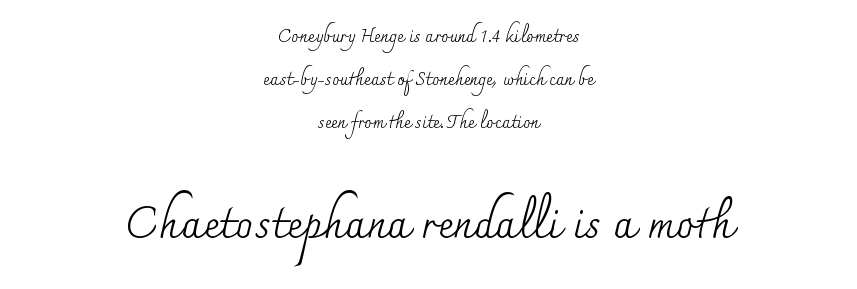
Whoever set this chose breathing room over compactness in the vertical rhythm. The passage shown begins with its smaller block and ends with its larger one. This sample uses plain, unmodified letter spacing.
